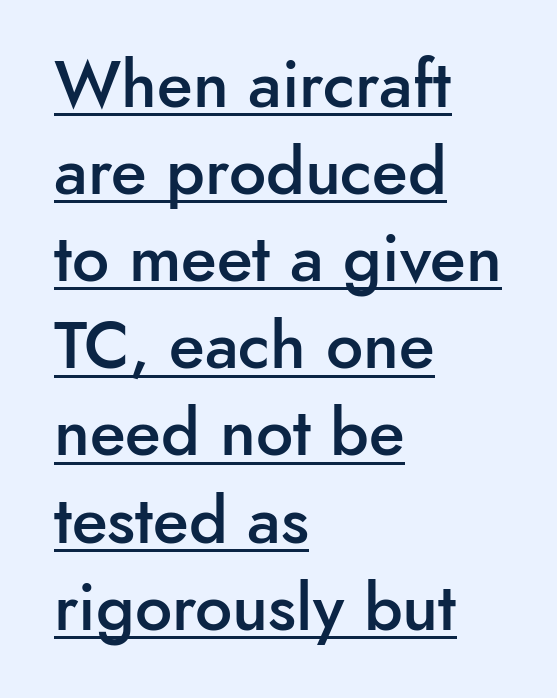
Q: Is the text bold? A: Semi-bold.
Q: Is the text italic (slanted)? A: No, it is upright.
Q: Is the typeface a serif or a sans-serif typeface? A: Sans-serif.
Q: Is the text underlined? A: Yes.
Q: How is the paragraph aligned? A: Left-aligned.
Q: Is the spacing between letters normal or unusually wide? A: Normal.
Q: Is the spacing between lines tight, normal or loose? A: Normal.
Q: Width (condensed, normal, or wide)? A: Normal.
Q: Stroke contrast? A: Low.
Q: x-height? A: Small.
Q: Monospaced? A: No.
